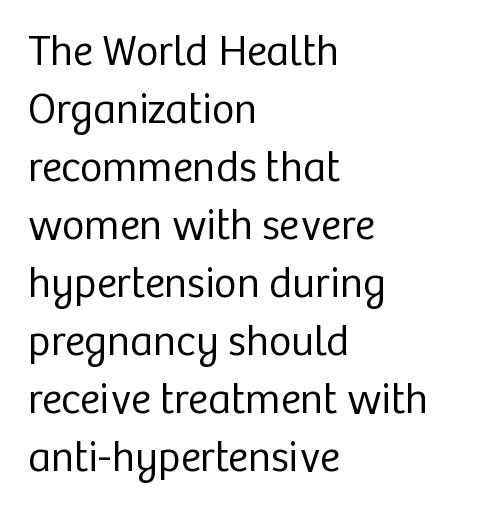
Spacing verdict: proportional, widths tailored to each character. I'd call this a sans setting — the letters go barefoot. Successive baselines arrive at the customary interval. Nobody drew a line under any word here. It's the straight-up-and-down kind of type.
